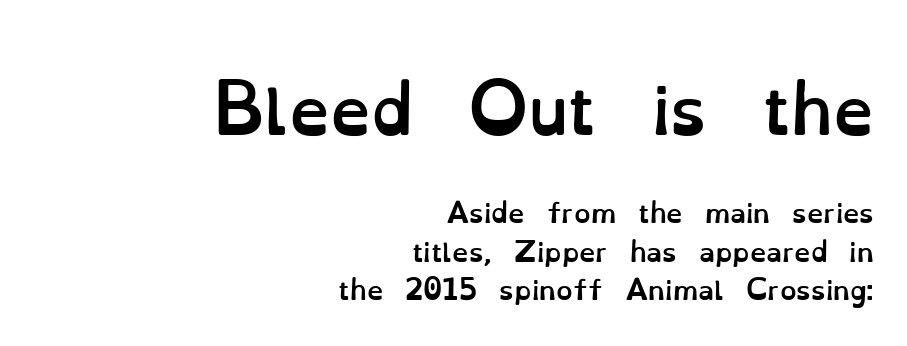
Q: Is the text bold? A: Yes.
Q: Is the text italic (slanted)? A: No, it is upright.
Q: Is the text underlined? A: No.
Q: How is the paragraph aligned? A: Right-aligned.
Q: Is the spacing between letters normal or unusually wide? A: Normal.
Q: Is the spacing between lines tight, normal or loose? A: Normal.
Q: Which block of text is set in a larger size, the first (top) or the second (bottom)? A: The first (top) one.
Q: Width (condensed, normal, or wide)? A: Normal.
Q: Stroke contrast? A: Low.
Q: x-height? A: Small.
Q: Monospaced? A: No.
